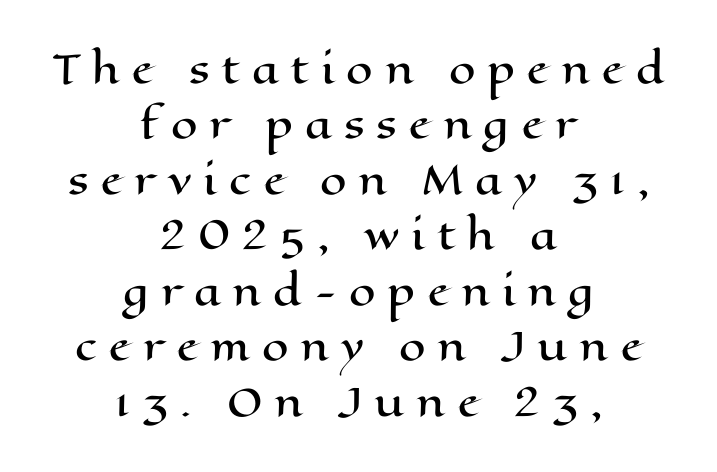
{"italic": "no", "width": "wide", "stroke_contrast": "high", "x_height": "medium", "monospaced": "no", "underline": "no", "align": "center", "line_spacing": "normal", "line_spacing_ratio": 1.46, "letter_spacing": "wide", "letter_spacing_em": 0.31, "glyph_px": 38}
